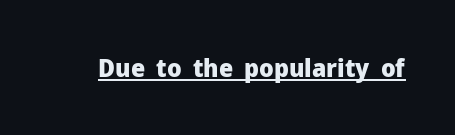
{"italic": "no", "bold": "yes", "underline": "yes", "letter_spacing": "normal", "letter_spacing_em": 0.0, "glyph_px": 25}
